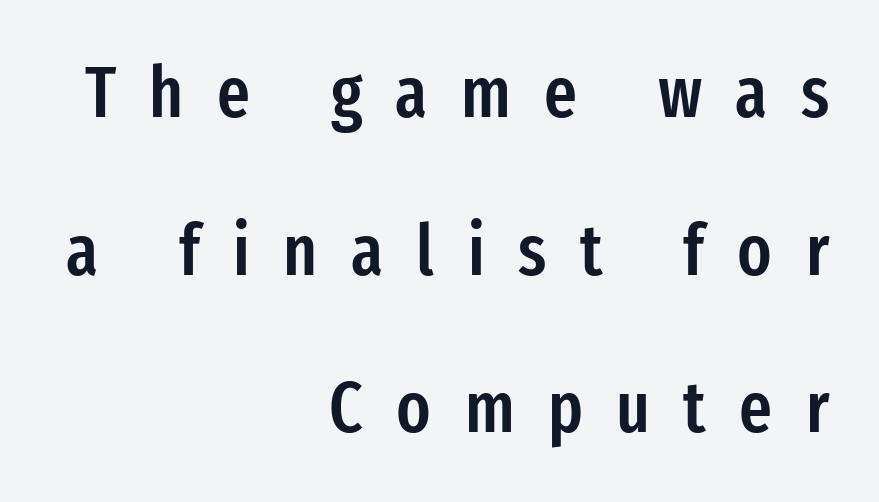
The image shows 71 px semibold, condensed sans-serif type, upright; set right-aligned, loose line spacing (2.22x), unusually wide letter spacing (+0.47 em), not underlined; low stroke contrast and a medium x-height.
